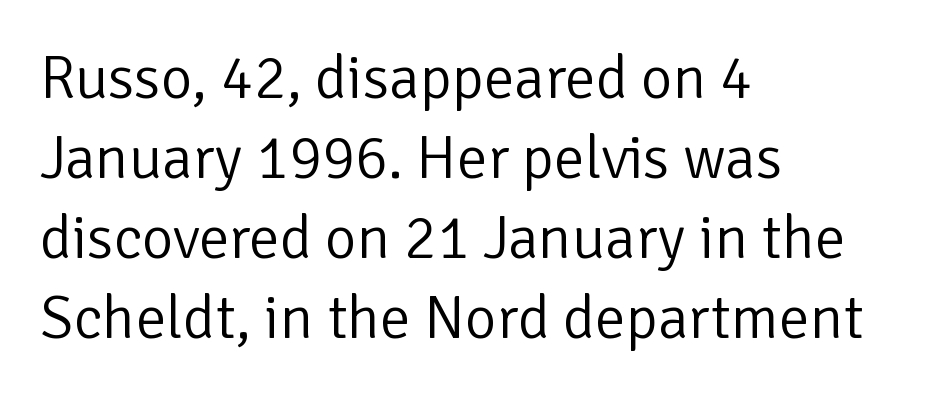
Examine the stroke ends and you'll find no serifs. Glyph-to-glyph distance matches everyday printed text. Which margin do the lines hug? The left one — the right edge is uneven. The face looks like a standard text weight, possibly lighter.
